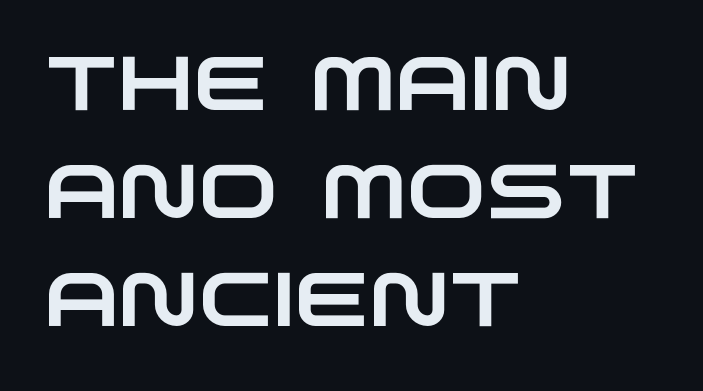
The letters advance in unequal steps, a hallmark of proportional type. Clear beneath every line of the passage. Letter spacing: default. Reading down the column, the eye jumps a familiar distance to each next line. Compared with a centered layout, this one pins lines to the left instead.
